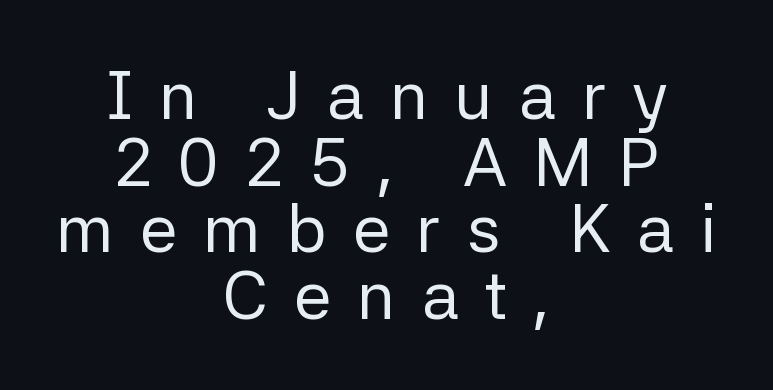
Posture: vertical. The letterforms sit at book weight or below. Is this a fixed-width face? No — the glyphs have proportional, varying widths. A sans-serif font was chosen for this passage. This block would grow much taller if given ordinary leading; it's compressed now.
